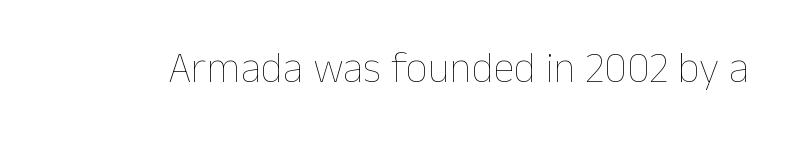
The image shows 43 px thin type, upright; set normal letter spacing, not underlined; low stroke contrast and a medium x-height.
